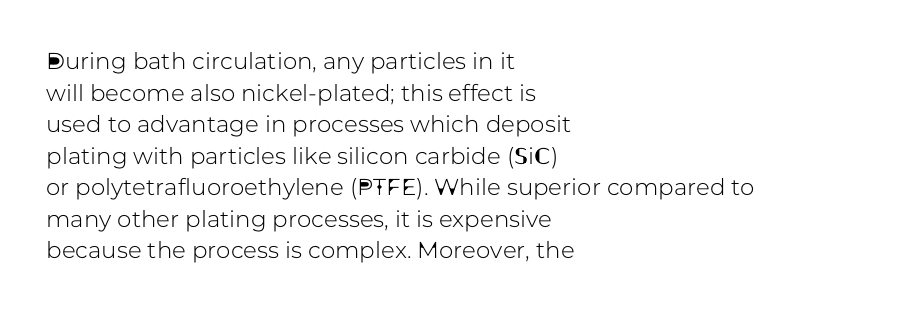
{"italic": "no", "underline": "no", "align": "left", "line_spacing": "normal", "line_spacing_ratio": 1.37, "letter_spacing": "normal", "letter_spacing_em": 0.0, "glyph_px": 23}
